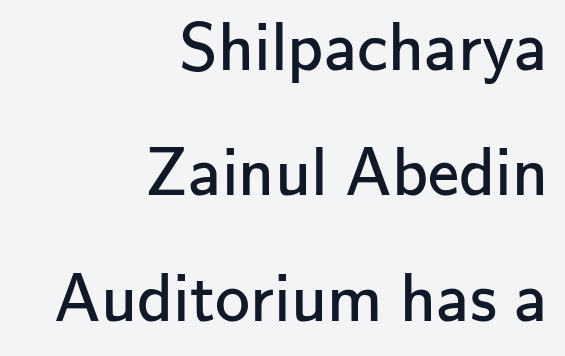
Bare-footed words on every line. The strokes are not fattened; the text isn't bold. The gaps between neighbouring characters are ordinary and unremarkable. The letters carry no serifs — their stems end cleanly without finishing strokes. A typesetter would call this proportional, since set widths differ per character.
